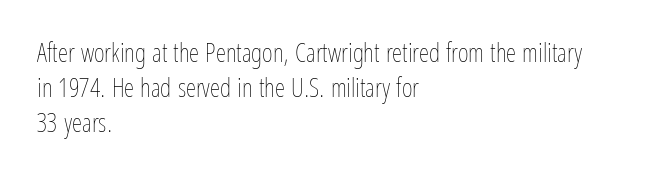
The image shows 26 px text type, upright; set left-aligned, normal line spacing (1.35x), normal letter spacing, not underlined.
